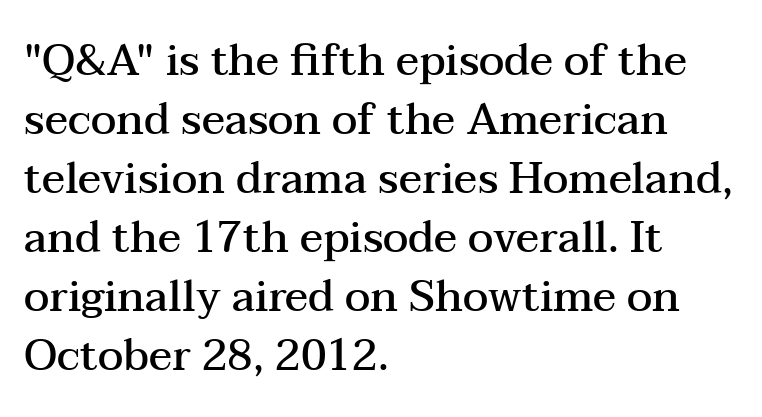
The image shows 43 px semibold, wide serif type, upright; set left-aligned, normal line spacing (1.37x), normal letter spacing, not underlined; medium stroke contrast and a medium x-height.
